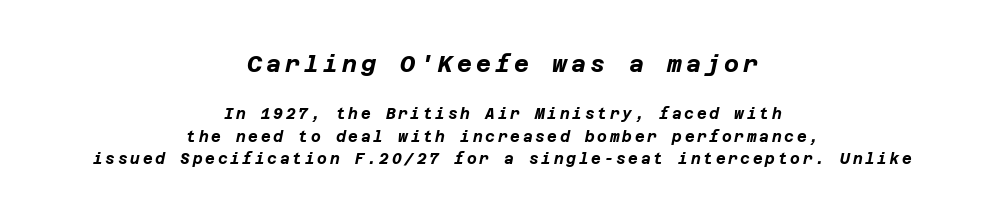
The image shows 23 px bold type, italic (leaning right); set centered, normal line spacing (1.53x), not underlined; the first (top) block is 1.53x larger.
